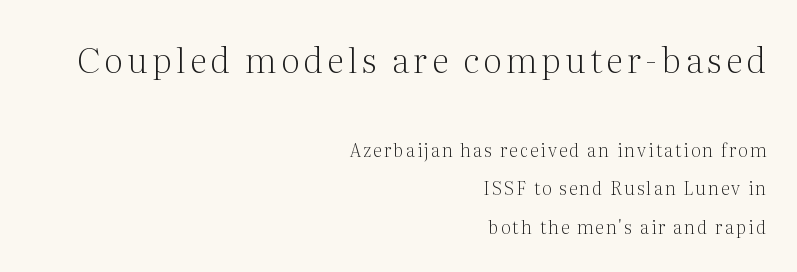
The image shows 35 px light serif type, upright; set right-aligned, loose line spacing (2.16x), not underlined; the first (top) block is 1.94x larger; medium stroke contrast and a medium x-height.
